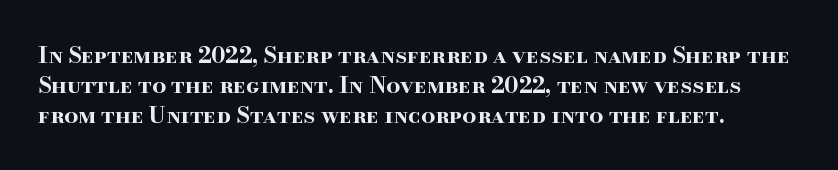
You can tell it's not italic because the verticals are truly vertical. Glyph-to-glyph distance matches everyday printed text. The letters are bold, with thick, heavy strokes. Unmarked baselines from the first word to the last.
